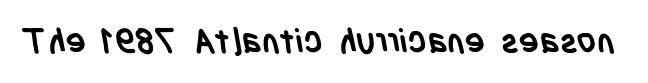
Q: Is the text bold? A: Yes.
Q: Is the typeface a serif or a sans-serif typeface? A: Sans-serif.
Q: Is the text underlined? A: No.
Q: Is the spacing between letters normal or unusually wide? A: Normal.
Q: Width (condensed, normal, or wide)? A: Condensed.
Q: Stroke contrast? A: Low.
Q: x-height? A: Large.
Q: Monospaced? A: No.
